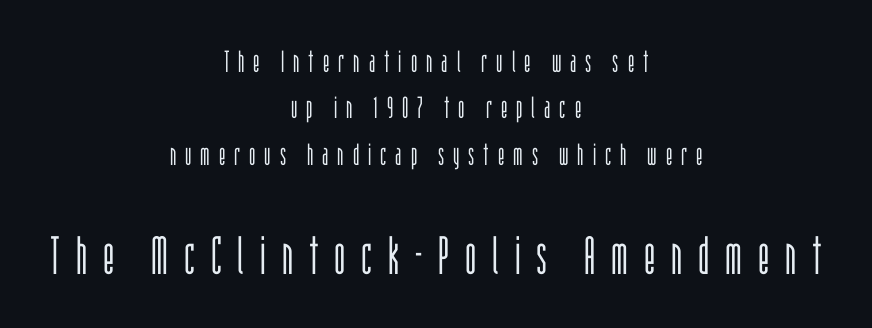
Bare-footed words on every line. Grotesque or geometric, the face here clearly has no serifs. No letter is thick-stroked: the sample isn't bold. Every character sits straight up, as roman type does.
